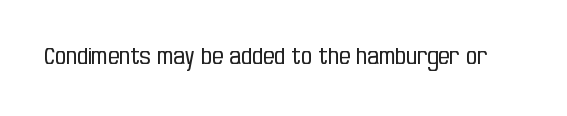
{"italic": "no", "bold": "no", "underline": "no", "letter_spacing": "normal", "letter_spacing_em": 0.0, "glyph_px": 22}
